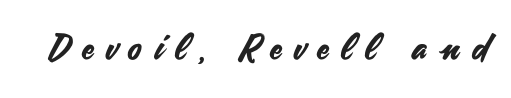
Is this a sans? Yes — the strokes have no serifs. The glyphs are unaccompanied by any horizontal stroke below them. Substantial extra tracking has been applied to these lines. The rendering uses natural spacing where letterforms have individual widths.
